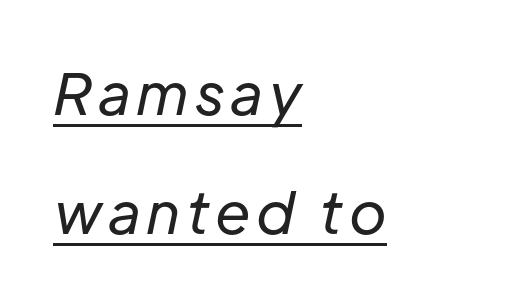
The image shows 57 px regular-weight type, italic (leaning right); set left-aligned, loose line spacing (2.08x), underlined; low stroke contrast and a medium x-height.
